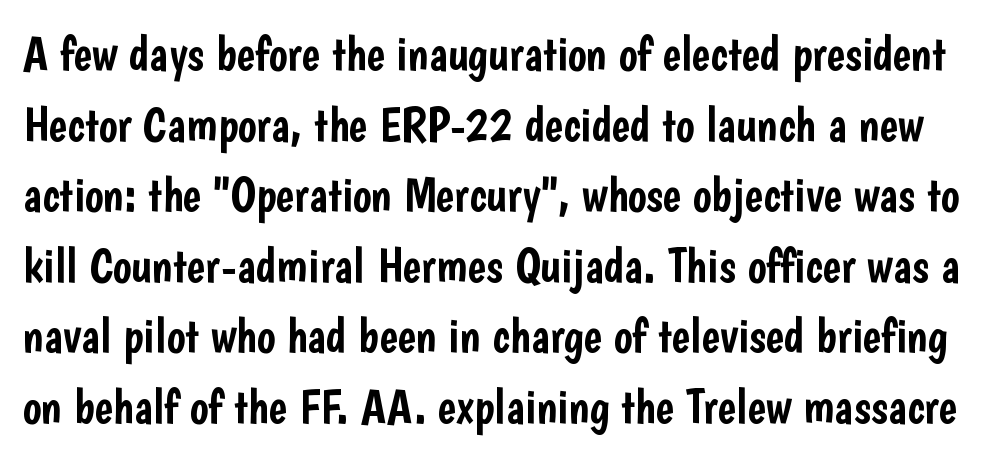
Tracking value appears to be zero — textbook default spacing. The passage shown is typed in a proportional face where columns would drift. These lines sit exactly where default settings would place them. A sans-serif font was chosen for this passage. The axis of the letterforms is exactly vertical.
